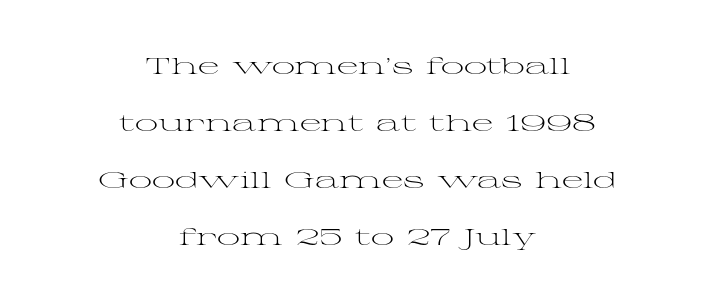
The image shows 23 px text type, upright; set centered, loose line spacing (2.48x), normal letter spacing, not underlined.
